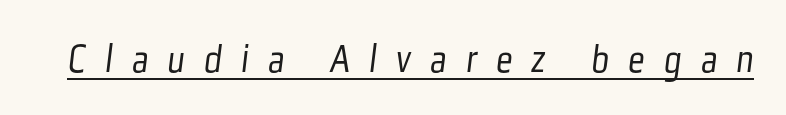
Q: Is the text bold? A: No.
Q: Is the typeface a serif or a sans-serif typeface? A: Sans-serif.
Q: Is the text underlined? A: Yes.
Q: Is the spacing between letters normal or unusually wide? A: Unusually wide.
Q: Width (condensed, normal, or wide)? A: Condensed.
Q: Stroke contrast? A: Low.
Q: x-height? A: Medium.
Q: Monospaced? A: No.
